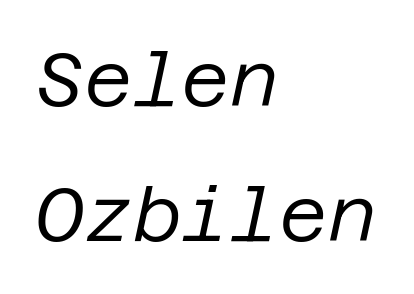
The typography opts for an oblique posture over an upright one. Underlining? Definitely not there. What stands out about the letter spacing? Nothing — it is the standard amount. The weight would be labelled regular, book, light, or lighter still. Left-aligned paragraph, ragged on the right.
